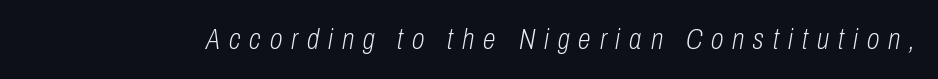
The image shows 29 px light, condensed type, italic (leaning right); set unusually wide letter spacing (+0.31 em), not underlined; low stroke contrast and a medium x-height.
